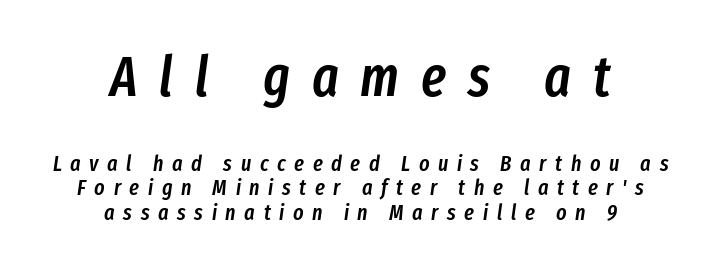
The image shows 56 px semibold, condensed type, italic (leaning right); set centered, tight line spacing (1.11x), unusually wide letter spacing (+0.39 em), not underlined; the first (top) block is 2.55x larger; low stroke contrast and a medium x-height.
